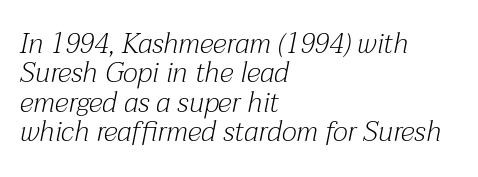
{"serif": "yes", "italic": "yes", "lean": "right", "slant_degrees": 12, "bold": "no", "weight": "light", "width": "normal", "stroke_contrast": "medium", "x_height": "medium", "monospaced": "no", "underline": "no", "align": "left", "line_spacing": "tight", "line_spacing_ratio": 1.05, "letter_spacing": "normal", "letter_spacing_em": 0.0, "glyph_px": 28}
